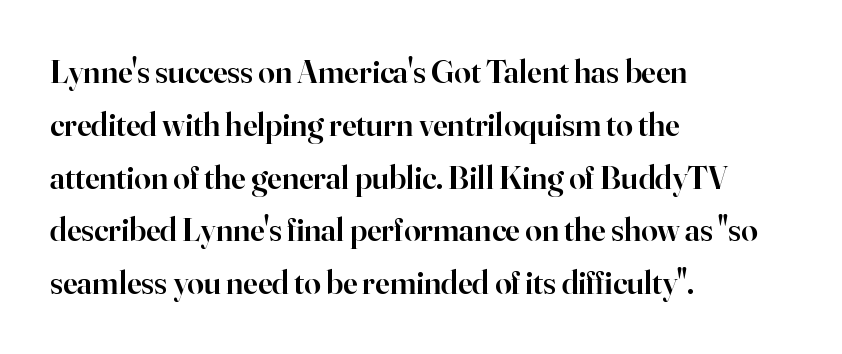
The image shows 33 px semibold serif type, upright; set left-aligned, normal line spacing (1.6x), normal letter spacing, not underlined; high stroke contrast and a small x-height.
